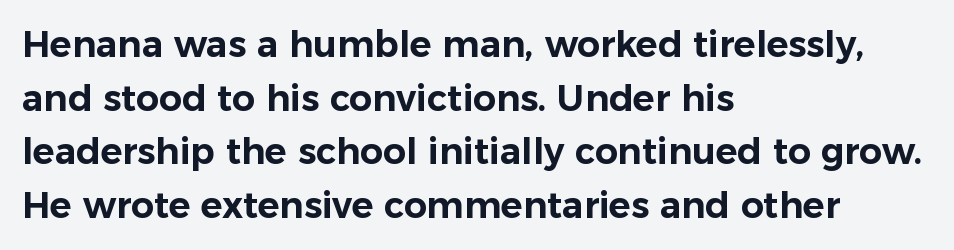
The glyphs are unaccompanied by any horizontal stroke below them. The typography opts for an upright posture over an oblique one. The ragged edge is on the right, which tells us the setting is flush left. The glyphs in this specimen are sans serif. The type is set solid horizontally, with unmodified tracking.
